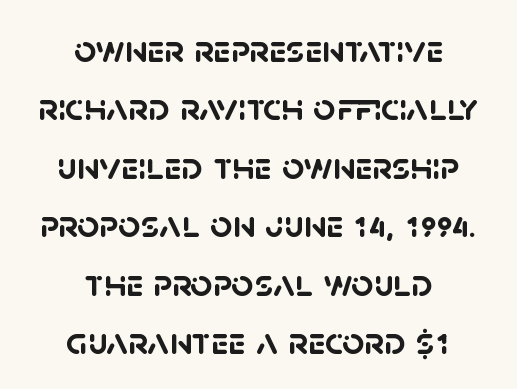
{"serif": "no", "bold": "yes", "weight": "semibold", "width": "normal", "stroke_contrast": "low", "x_height": "large", "monospaced": "no", "underline": "no", "align": "center", "line_spacing": "normal", "line_spacing_ratio": 1.5, "letter_spacing": "normal", "letter_spacing_em": 0.0, "glyph_px": 39}
